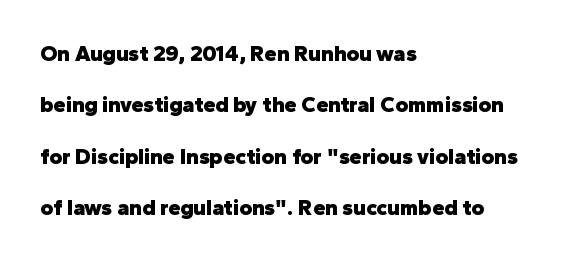
The image shows 22 px bold type, upright; set left-aligned, loose line spacing (2.34x), normal letter spacing, not underlined.
